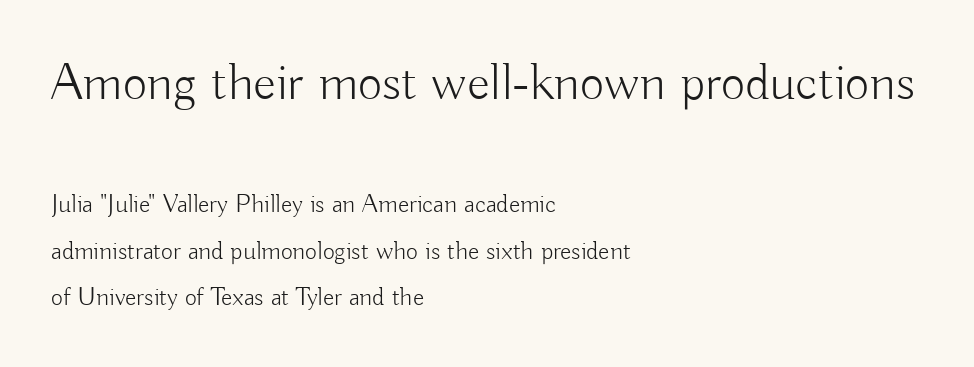
{"serif": "no", "italic": "no", "bold": "no", "weight": "light", "width": "normal", "stroke_contrast": "low", "x_height": "small", "monospaced": "no", "underline": "no", "align": "left", "line_spacing_ratio": 1.79, "letter_spacing": "normal", "letter_spacing_em": 0.0, "larger_block": "first", "size_ratio": 2.04, "glyph_px": 53}
